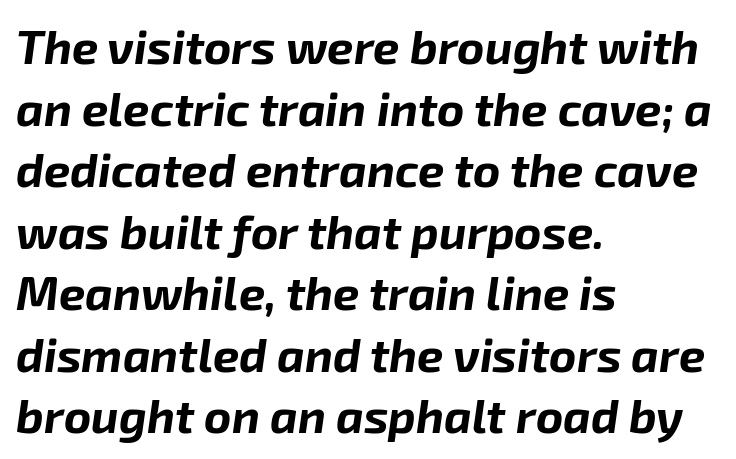
The image shows 47 px bold type, italic (leaning right); set left-aligned, normal line spacing (1.31x), normal letter spacing, not underlined; low stroke contrast and a medium x-height.
